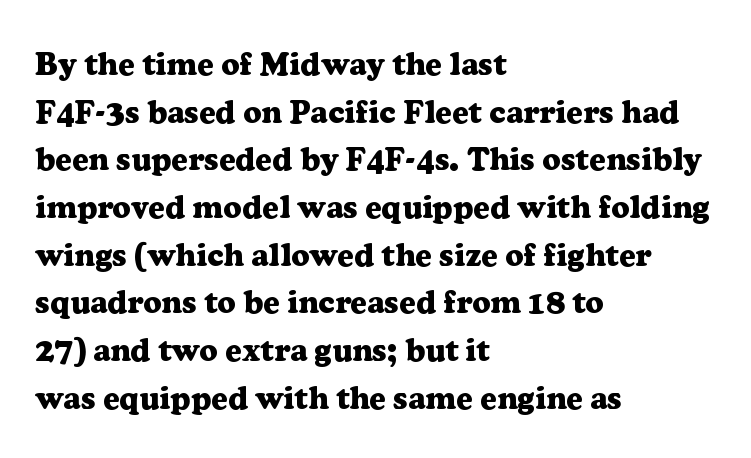
{"serif": "yes", "italic": "no", "bold": "yes", "weight": "heavy", "width": "normal", "stroke_contrast": "low", "x_height": "medium", "monospaced": "no", "underline": "no", "align": "left", "line_spacing": "normal", "line_spacing_ratio": 1.49, "letter_spacing": "normal", "letter_spacing_em": 0.0, "glyph_px": 32}
